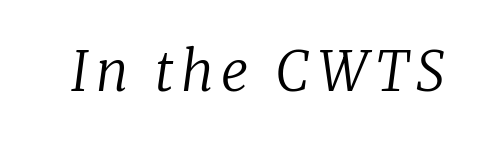
Q: Is the text bold? A: No.
Q: Is the text italic (slanted)? A: Yes, it leans right by about 8 degrees.
Q: Is the typeface a serif or a sans-serif typeface? A: Serif.
Q: Is the text underlined? A: No.
Q: Width (condensed, normal, or wide)? A: Normal.
Q: Stroke contrast? A: Low.
Q: x-height? A: Medium.
Q: Monospaced? A: No.
